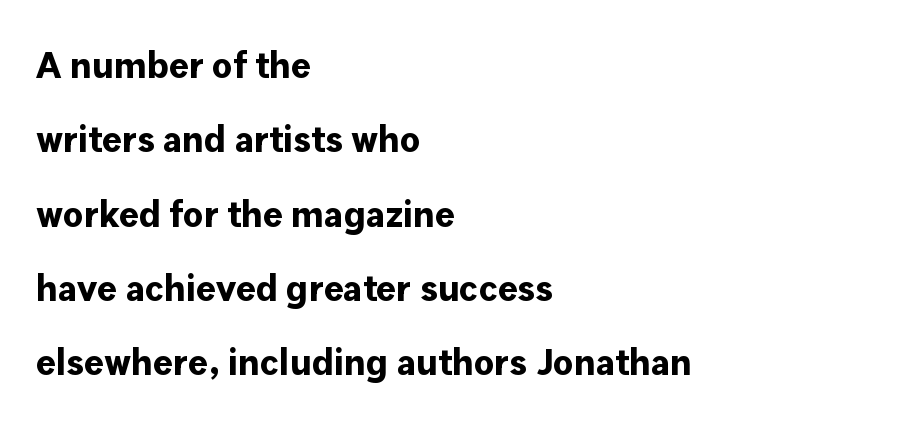
The image shows 37 px bold sans-serif type, upright; set left-aligned, loose line spacing (2.01x), normal letter spacing, not underlined; low stroke contrast and a medium x-height.
